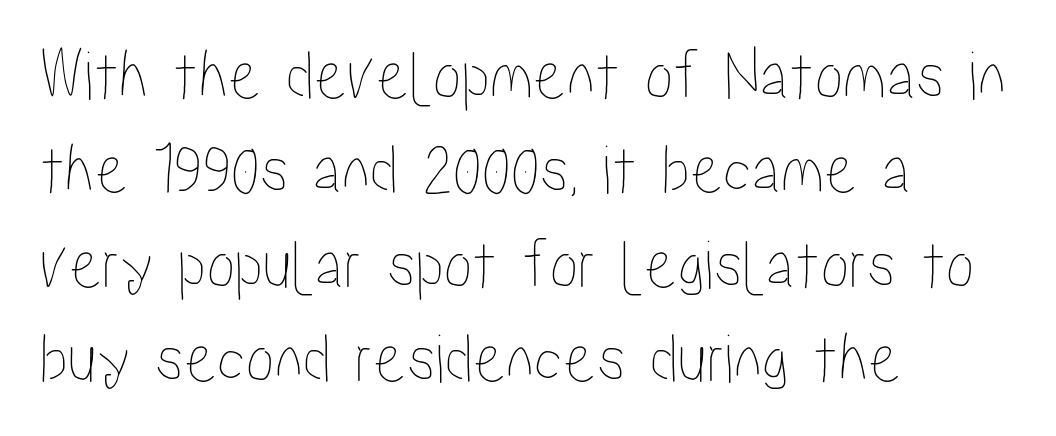
The image shows 72 px condensed type, upright; set left-aligned, normal line spacing (1.31x), normal letter spacing, not underlined; low stroke contrast and a medium x-height.
